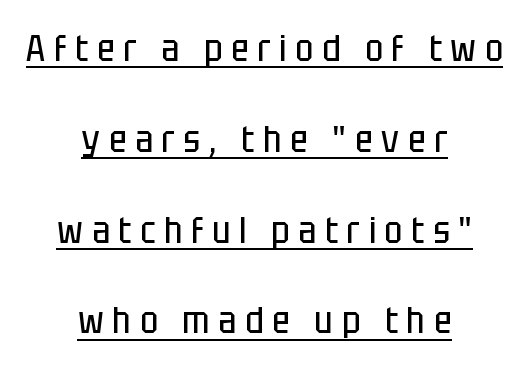
Q: Is the text bold? A: No.
Q: Is the text italic (slanted)? A: No, it is upright.
Q: Is the typeface a serif or a sans-serif typeface? A: Sans-serif.
Q: Is the text underlined? A: Yes.
Q: How is the paragraph aligned? A: Centered.
Q: Is the spacing between letters normal or unusually wide? A: Unusually wide.
Q: Is the spacing between lines tight, normal or loose? A: Loose.
Q: Width (condensed, normal, or wide)? A: Condensed.
Q: Stroke contrast? A: Low.
Q: x-height? A: Large.
Q: Monospaced? A: No.
